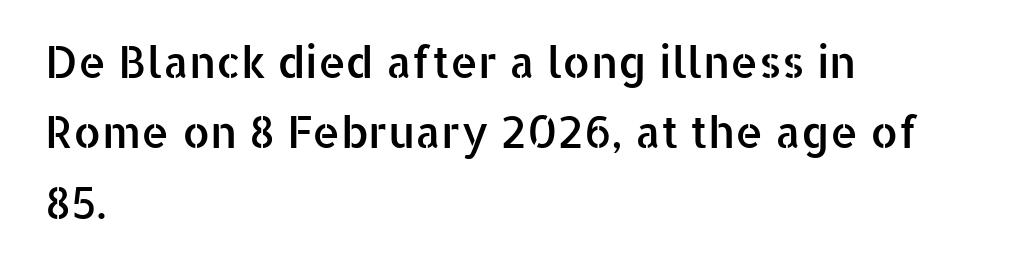
{"serif": "no", "italic": "no", "width": "normal", "stroke_contrast": "low", "x_height": "medium", "monospaced": "no", "underline": "no", "align": "left", "line_spacing": "normal", "line_spacing_ratio": 1.6, "letter_spacing": "normal", "letter_spacing_em": 0.0, "glyph_px": 44}
